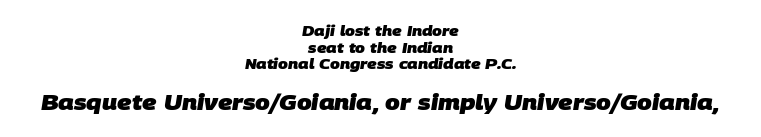
The image shows 21 px bold type; set centered, line spacing 1.19x, normal letter spacing, not underlined; the second (bottom) block is 1.5x larger.
